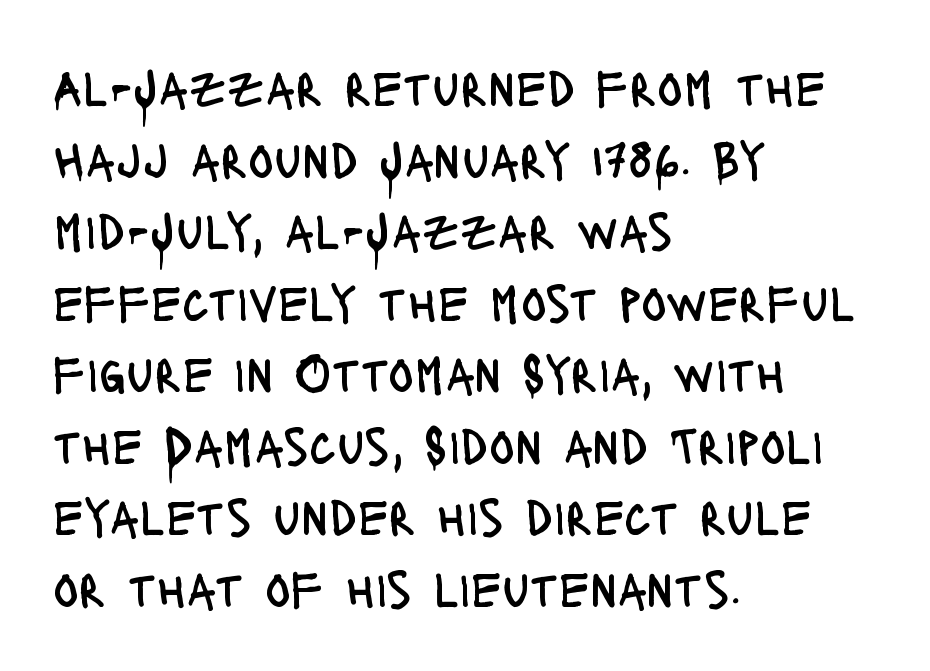
Q: Is the text bold? A: No.
Q: Is the text italic (slanted)? A: No, it is upright.
Q: Is the typeface a serif or a sans-serif typeface? A: Sans-serif.
Q: Is the text underlined? A: No.
Q: How is the paragraph aligned? A: Left-aligned.
Q: Is the spacing between letters normal or unusually wide? A: Normal.
Q: Is the spacing between lines tight, normal or loose? A: Normal.
Q: Width (condensed, normal, or wide)? A: Condensed.
Q: Stroke contrast? A: Low.
Q: x-height? A: Large.
Q: Monospaced? A: No.
